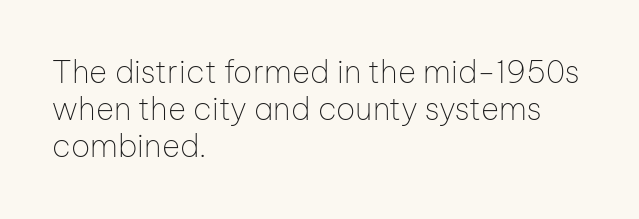
The font family rendered here belongs to the sans-serif group. Where is the straight margin? On the left. The type is set solid horizontally, with unmodified tracking. A roman cut, with each character standing at attention.
